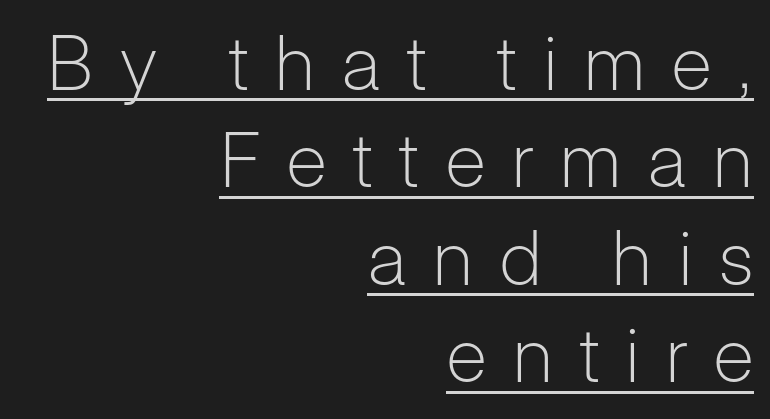
{"serif": "no", "italic": "no", "bold": "no", "weight": "light", "width": "normal", "stroke_contrast": "low", "x_height": "medium", "monospaced": "no", "underline": "yes", "align": "right", "line_spacing": "normal", "line_spacing_ratio": 1.3, "letter_spacing": "wide", "letter_spacing_em": 0.36, "glyph_px": 75}
